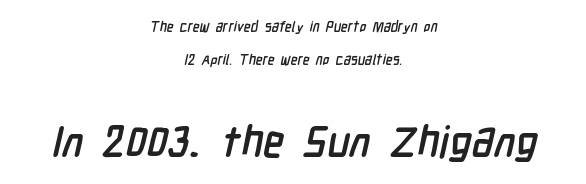
{"serif": "no", "bold": "yes", "weight": "semibold", "width": "condensed", "stroke_contrast": "low", "x_height": "medium", "monospaced": "no", "underline": "no", "align": "center", "line_spacing": "loose", "line_spacing_ratio": 2.39, "letter_spacing": "normal", "letter_spacing_em": 0.0, "larger_block": "second", "size_ratio": 3.07, "glyph_px": 43}
